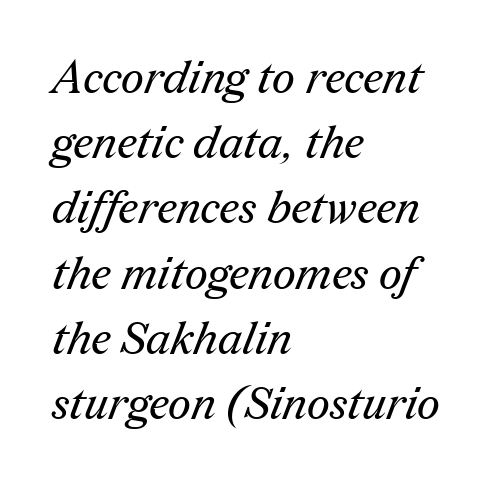
{"serif": "yes", "bold": "no", "weight": "regular", "width": "normal", "stroke_contrast": "medium", "x_height": "medium", "monospaced": "no", "underline": "no", "align": "left", "line_spacing": "normal", "line_spacing_ratio": 1.45, "letter_spacing": "normal", "letter_spacing_em": 0.0, "glyph_px": 45}
